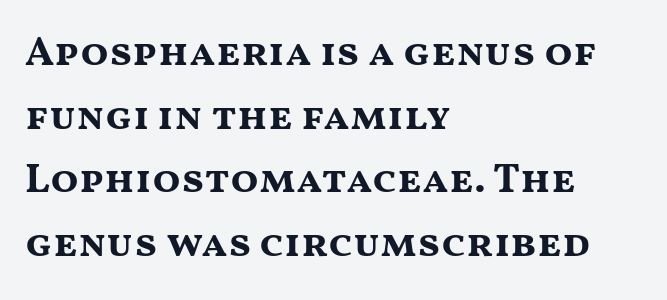
{"serif": "no", "italic": "no", "bold": "yes", "weight": "bold", "width": "wide", "stroke_contrast": "medium", "x_height": "medium", "monospaced": "no", "underline": "no", "align": "left", "line_spacing": "normal", "line_spacing_ratio": 1.55, "letter_spacing": "normal", "letter_spacing_em": 0.0, "glyph_px": 41}
